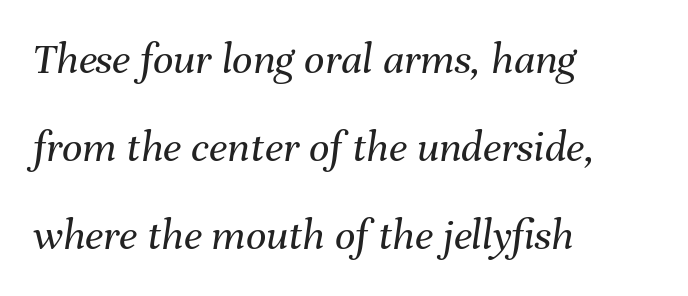
Q: Is the text bold? A: No.
Q: Is the text italic (slanted)? A: Yes, it leans right by about 8 degrees.
Q: Is the text underlined? A: No.
Q: How is the paragraph aligned? A: Left-aligned.
Q: Is the spacing between letters normal or unusually wide? A: Normal.
Q: Is the spacing between lines tight, normal or loose? A: Loose.
Q: Width (condensed, normal, or wide)? A: Normal.
Q: Stroke contrast? A: Medium.
Q: x-height? A: Medium.
Q: Monospaced? A: No.
